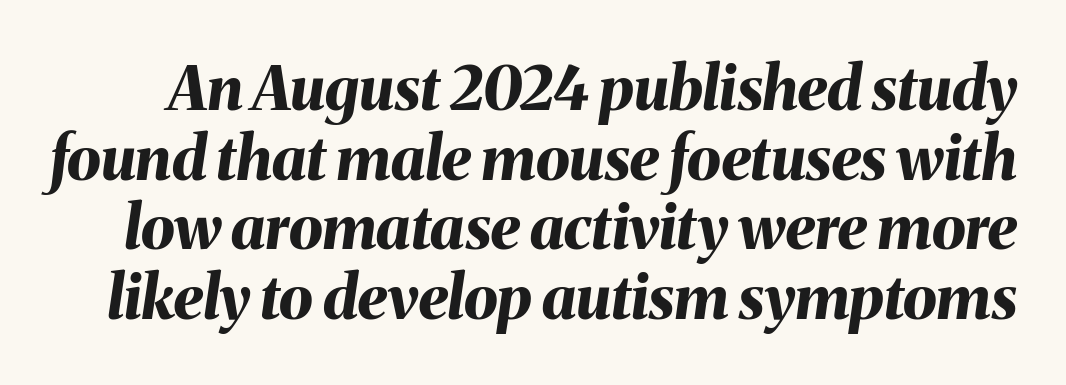
Q: Is the text bold? A: Yes.
Q: Is the text italic (slanted)? A: Yes, it leans right by about 8 degrees.
Q: Is the text underlined? A: No.
Q: Is the spacing between letters normal or unusually wide? A: Normal.
Q: Is the spacing between lines tight, normal or loose? A: Tight.
Q: Width (condensed, normal, or wide)? A: Normal.
Q: Stroke contrast? A: Medium.
Q: x-height? A: Medium.
Q: Monospaced? A: No.
